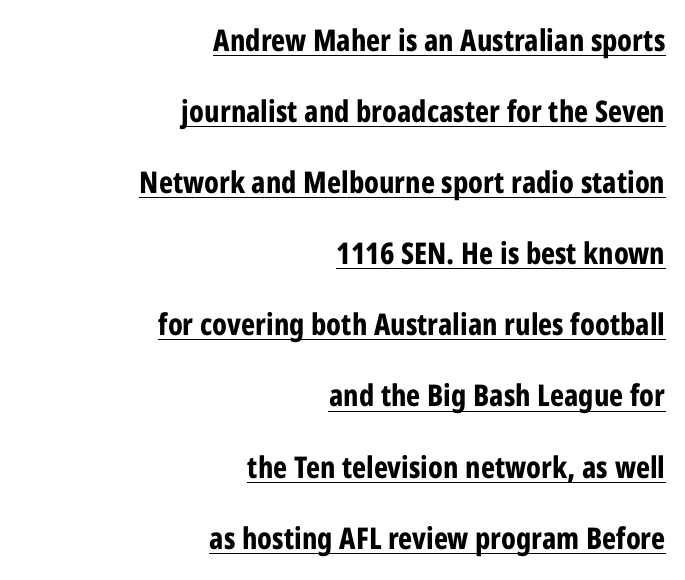
Q: Is the text bold? A: Yes.
Q: Is the text italic (slanted)? A: No, it is upright.
Q: Is the typeface a serif or a sans-serif typeface? A: Sans-serif.
Q: Is the text underlined? A: Yes.
Q: How is the paragraph aligned? A: Right-aligned.
Q: Is the spacing between letters normal or unusually wide? A: Normal.
Q: Is the spacing between lines tight, normal or loose? A: Loose.
Q: Width (condensed, normal, or wide)? A: Condensed.
Q: Stroke contrast? A: Low.
Q: x-height? A: Large.
Q: Monospaced? A: No.
